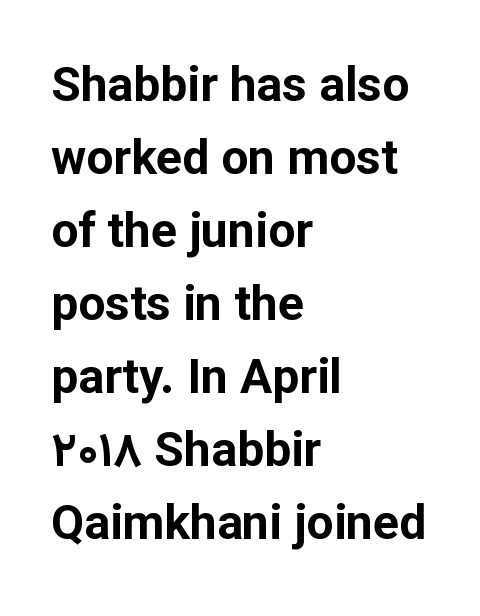
The image shows 48 px bold sans-serif type, upright; set left-aligned, normal line spacing (1.52x), normal letter spacing, not underlined; low stroke contrast and a medium x-height.
